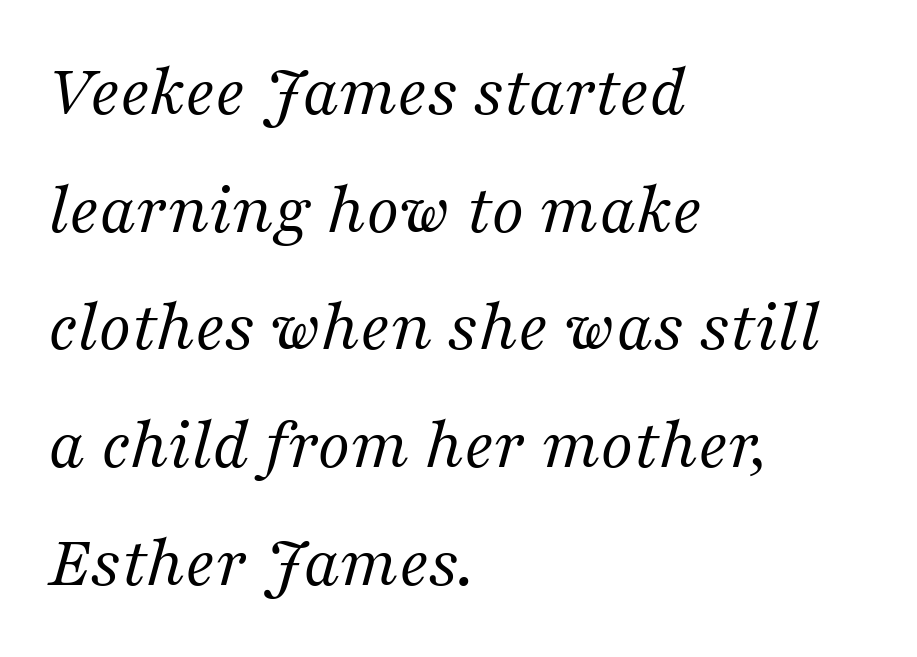
Every character sits at an angle, as italics do. Examine the stroke ends and you'll spot serifs. Think of a printed novel: that variable character pitch is what you see here. The ragged edge is on the right, which tells us the setting is flush left. How are the letters spaced? Ordinarily, with no added tracking.
